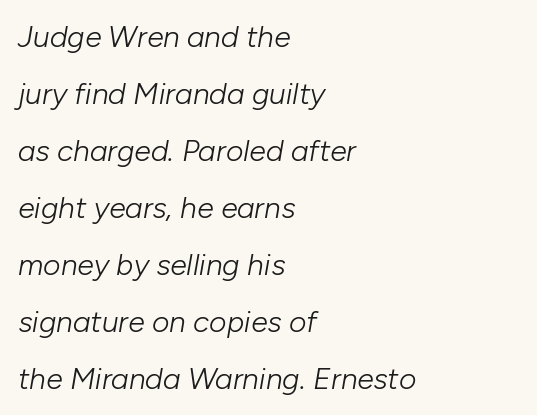
The image shows 30 px light type, italic (leaning right); set left-aligned, loose line spacing (1.9x), normal letter spacing, not underlined; low stroke contrast and a medium x-height.
